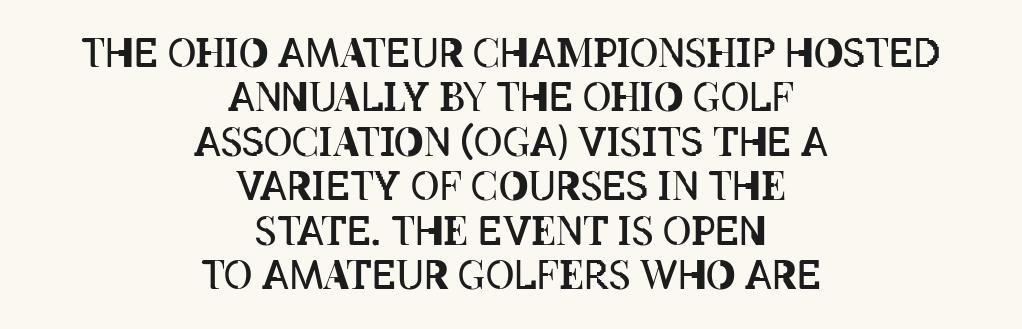
Q: Is the text bold? A: No.
Q: Is the text italic (slanted)? A: No, it is upright.
Q: Is the text underlined? A: No.
Q: How is the paragraph aligned? A: Centered.
Q: Is the spacing between letters normal or unusually wide? A: Normal.
Q: Is the spacing between lines tight, normal or loose? A: Tight.
Q: Width (condensed, normal, or wide)? A: Condensed.
Q: Stroke contrast? A: Low.
Q: x-height? A: Large.
Q: Monospaced? A: No.
